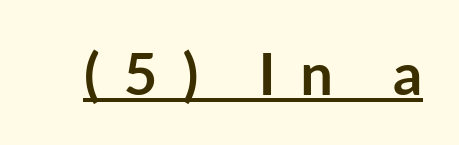
The image shows 58 px semibold sans-serif type, upright; set unusually wide letter spacing (+0.41 em), underlined; low stroke contrast and a medium x-height.
